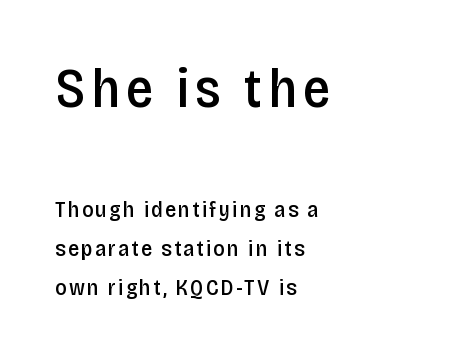
All the whitespace from short lines collects on the right. Unlike a traditional serif, this face leaves its strokes unadorned. Is this a fixed-width face? No — the glyphs have proportional, varying widths. Check under the words: just untouched page. What weight is shown? A semibold, between regular and bold. Size hierarchy here favors the leading block over the trailing one.
